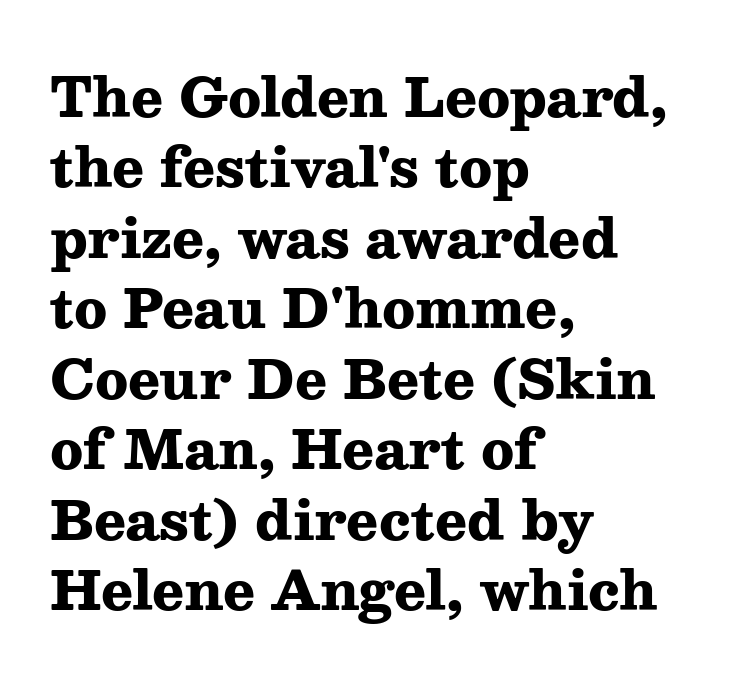
Standard letterfit; no display-style spreading of the glyphs. The space beneath each line is pristine and unruled. Here the designer chose a conventional face with non-uniform glyph widths. The face used here has the dense, thick strokes of a bold.
